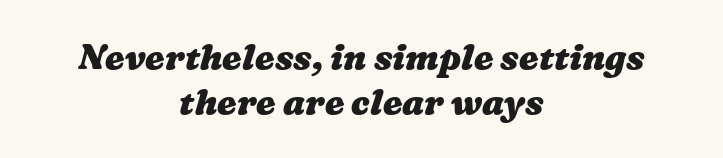
The words here are not underlined. The face used here is proportionally spaced, like ordinary book or web type. Horizontal bands of white between lines are of average thickness. Set as a true bold cut, around the 700 mark. The compositor balanced each line on the midline.
